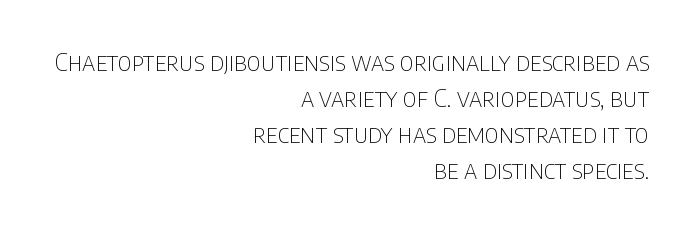
The image shows 25 px text type, upright; set right-aligned, normal line spacing (1.44x), normal letter spacing, not underlined.
